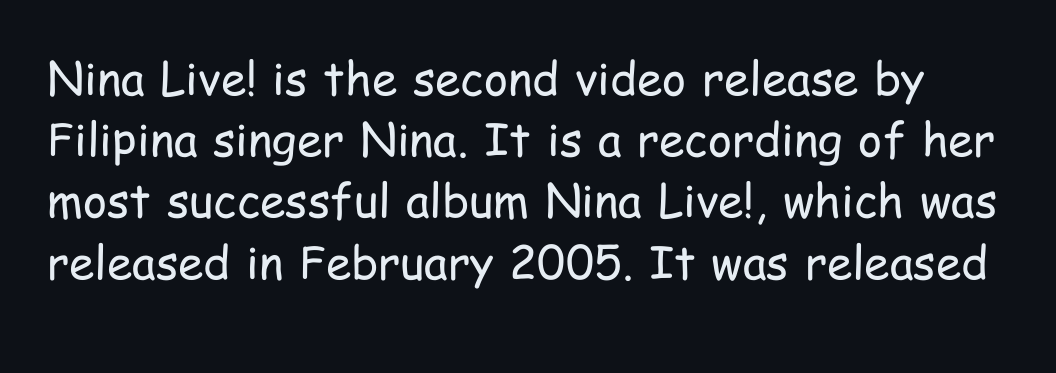
The designer went with a sans here, leaving each stem footless. The letters stand upright; this is a roman face. The tracking reads as untouched default to a designer's eye. Is there much room between lines? A standard amount, neither cramped nor airy. Nothing heavy about these letters — not bold at all.
